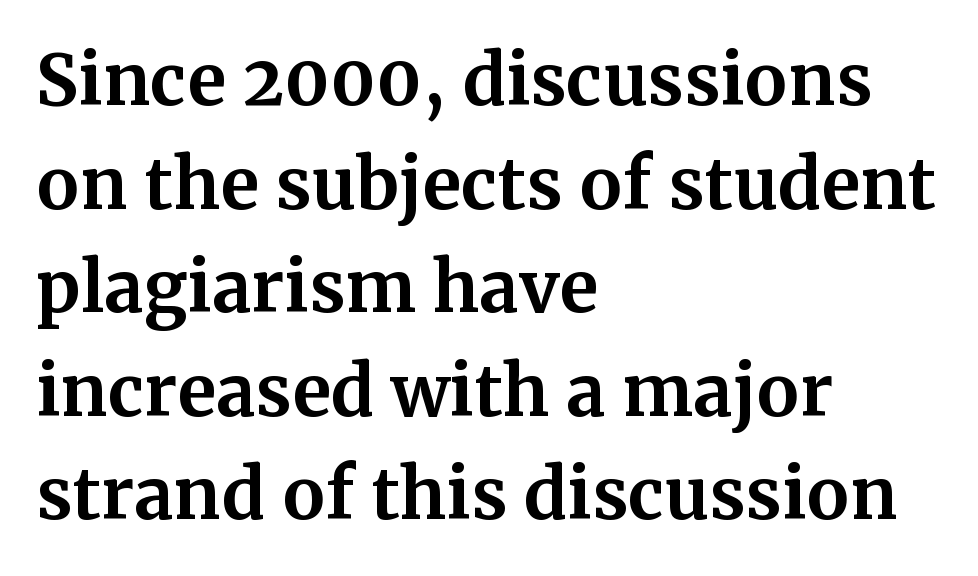
The image shows 70 px bold serif type, upright; set left-aligned, normal line spacing (1.48x), normal letter spacing, not underlined; medium stroke contrast and a medium x-height.
